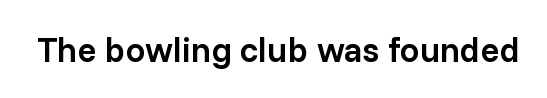
Here the designer chose a conventional face with non-uniform glyph widths. Standard letterfit; no display-style spreading of the glyphs. This is sans-serif lettering, the kind often seen on screens and signage. Moderately thickened strokes mark this as semibold type.
